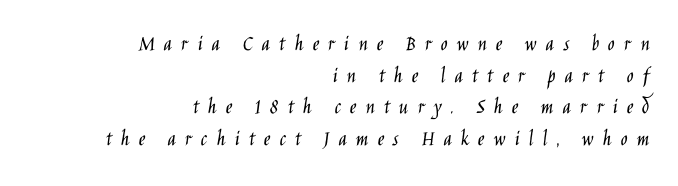
These lines sit exactly where default settings would place them. Someone cranked the tracking dial way up on this one. The glyphs are unaccompanied by any horizontal stroke below them. Weight: not bold — regular or lighter. Leftover space on each line is placed entirely before the opening word.
